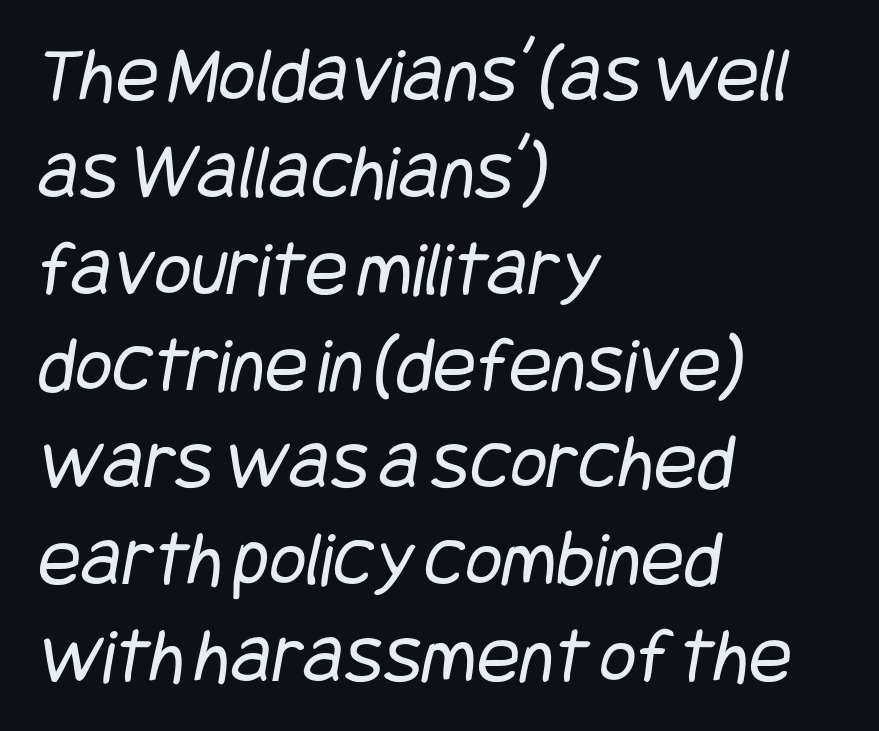
Q: Is the text bold? A: No.
Q: Is the typeface a serif or a sans-serif typeface? A: Sans-serif.
Q: Is the text underlined? A: No.
Q: How is the paragraph aligned? A: Left-aligned.
Q: Is the spacing between letters normal or unusually wide? A: Normal.
Q: Width (condensed, normal, or wide)? A: Condensed.
Q: Stroke contrast? A: Low.
Q: x-height? A: Large.
